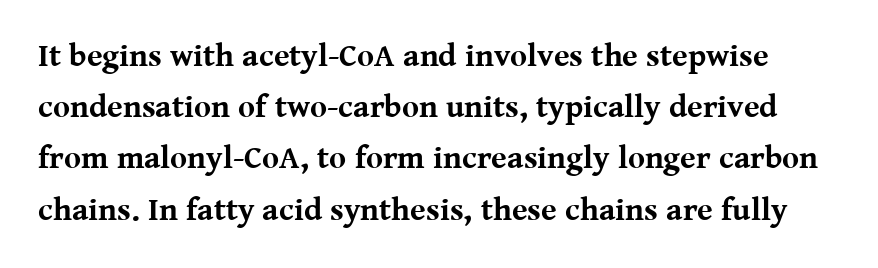
{"serif": "yes", "italic": "no", "bold": "yes", "weight": "bold", "width": "normal", "stroke_contrast": "medium", "x_height": "medium", "monospaced": "no", "underline": "no", "line_spacing": "normal", "line_spacing_ratio": 1.6, "letter_spacing": "normal", "letter_spacing_em": 0.0, "glyph_px": 32}
